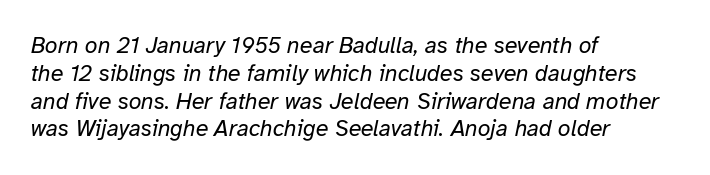
The image shows 23 px text type, italic (leaning right); set left-aligned, line spacing 1.21x, normal letter spacing, not underlined.
